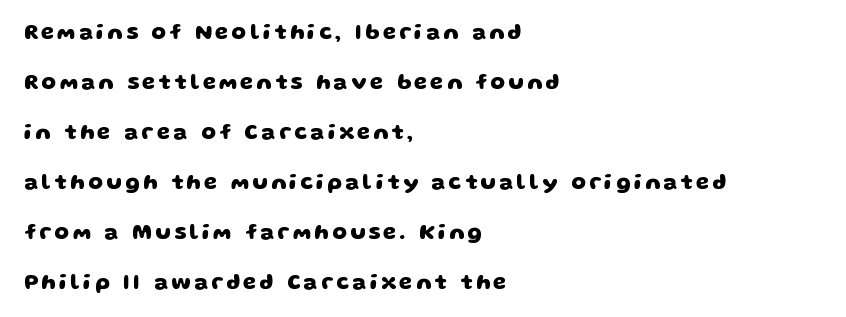
In terms of leading, this rendering errs on the spacious side. On the weight axis this lands at bold, roughly 700. Has an underline been added? It has not. The compositor pushed each line to the left boundary.
